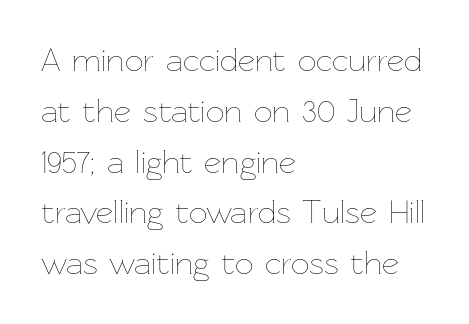
The image shows 33 px thin type, upright; set left-aligned, normal line spacing (1.54x), normal letter spacing, not underlined; low stroke contrast and a medium x-height.
